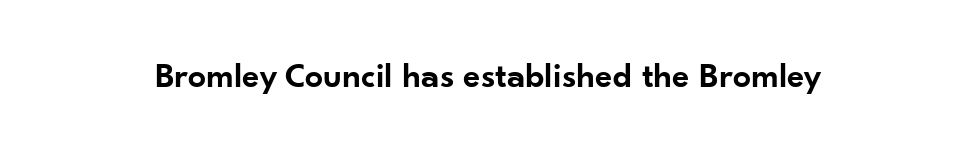
The image shows 36 px semibold sans-serif type, upright; set normal letter spacing, not underlined; low stroke contrast and a small x-height.
